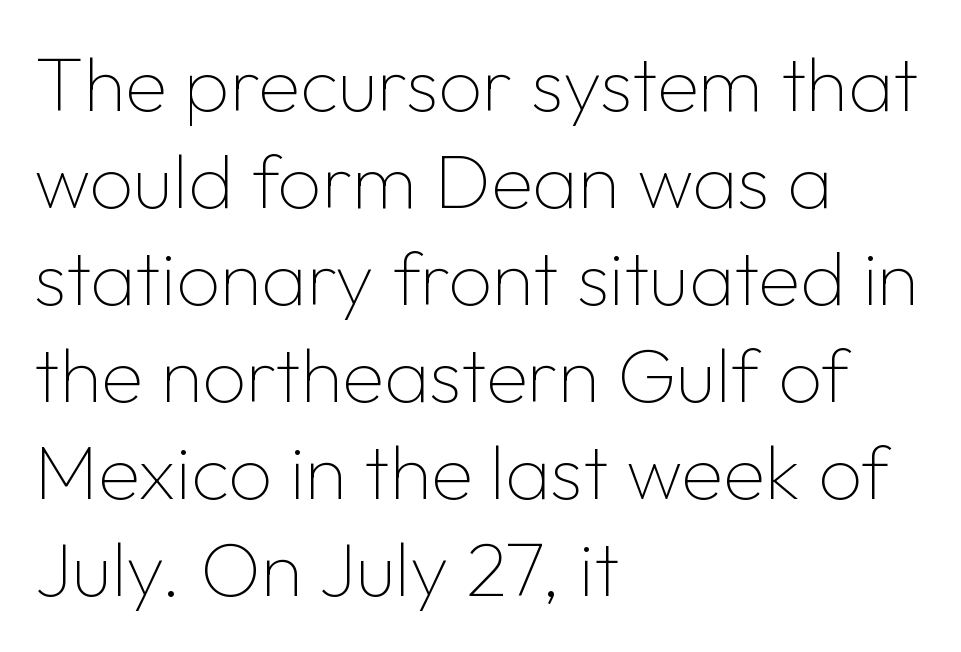
The image shows 77 px thin sans-serif type, upright; set left-aligned, normal line spacing (1.26x), normal letter spacing, not underlined; low stroke contrast and a medium x-height.
